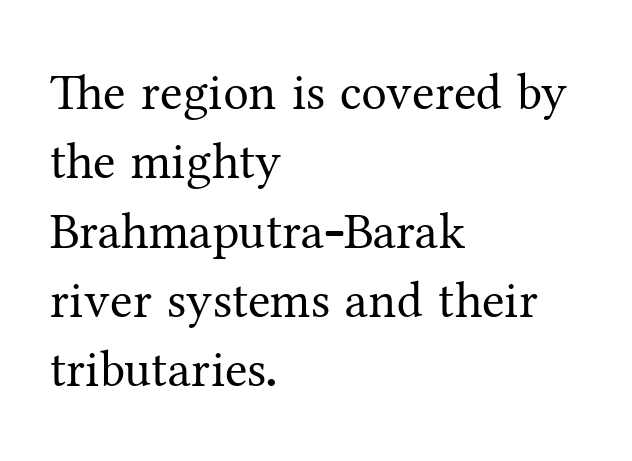
The image shows 51 px regular-weight serif type, upright; set left-aligned, normal line spacing (1.36x), normal letter spacing, not underlined; medium stroke contrast and a medium x-height.
